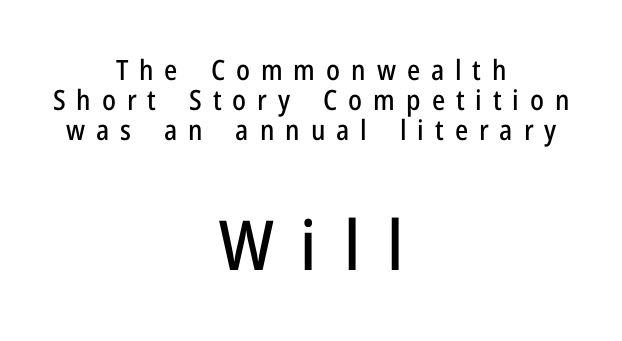
You could barely slide anything between these rows. The designer went with a sans here, leaving each stem footless. Honestly, there is no underline to notice here at all. Does the copy run flush right? No — it is centered line by line.
